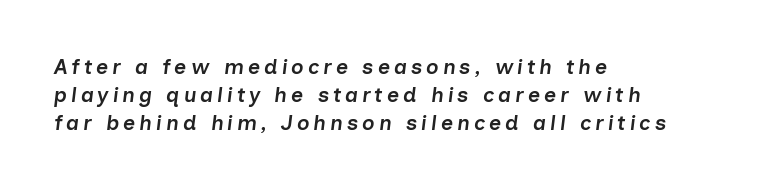
Check the space under the baseline: it is left empty. Is the type slanted? Yes — the strokes lean at a clear angle. The space between consecutive lines is moderate. Heft: intermediate — a semibold. These lines are set flush left with a ragged right edge.
